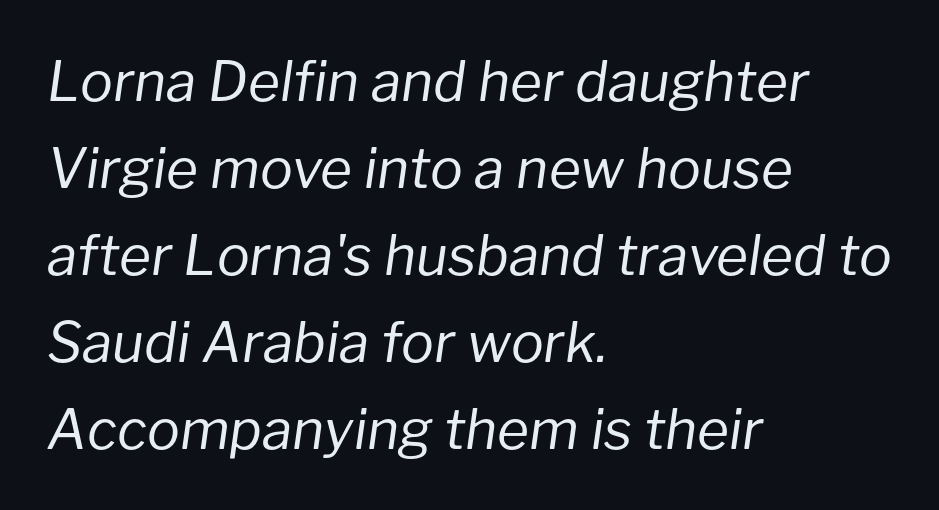
A student would call this left alignment; a typographer would say flush left, rag right. The space directly below the letters is spotless. Quick note: interline space is typical. Designer's note — italics engaged.
